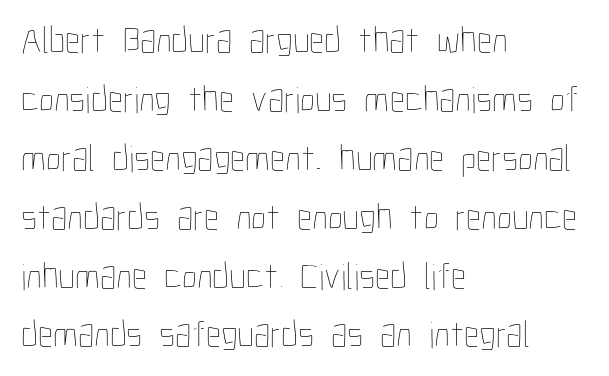
Q: Is the text bold? A: No.
Q: Is the text italic (slanted)? A: No, it is upright.
Q: Is the text underlined? A: No.
Q: How is the paragraph aligned? A: Left-aligned.
Q: Is the spacing between letters normal or unusually wide? A: Normal.
Q: Is the spacing between lines tight, normal or loose? A: Normal.
Q: Width (condensed, normal, or wide)? A: Condensed.
Q: Stroke contrast? A: Low.
Q: x-height? A: Medium.
Q: Monospaced? A: No.
